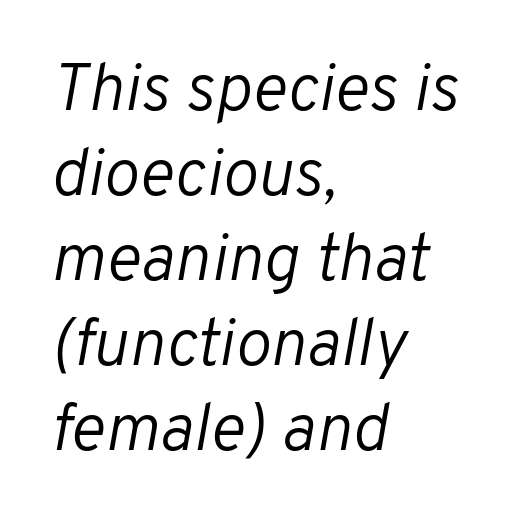
{"italic": "yes", "lean": "right", "slant_degrees": 10, "bold": "no", "weight": "light", "width": "normal", "stroke_contrast": "low", "x_height": "medium", "monospaced": "no", "underline": "no", "align": "left", "line_spacing": "normal", "line_spacing_ratio": 1.27, "letter_spacing": "normal", "letter_spacing_em": 0.0, "glyph_px": 67}
